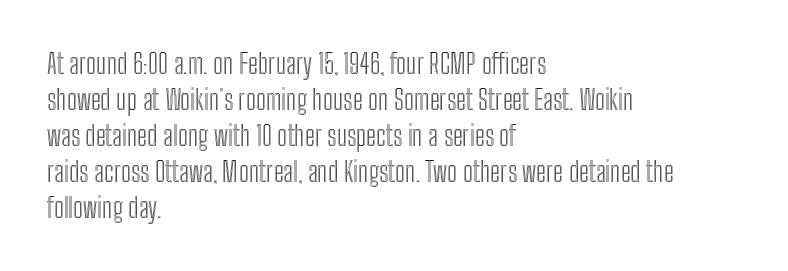
Vertically, the passage feels balanced, rows spaced as you'd expect. The face used here is rendered with its standard letterfit. The words here are not underlined. Posture: straight, roman, zero tilt.
